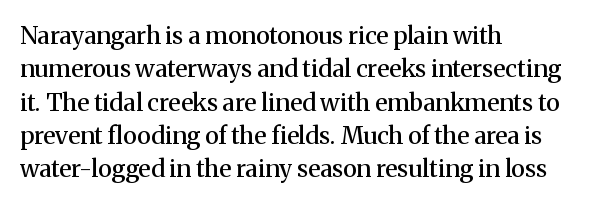
{"italic": "no", "bold": "semi", "underline": "no", "align": "left", "line_spacing": "normal", "line_spacing_ratio": 1.39, "letter_spacing": "normal", "letter_spacing_em": 0.0, "glyph_px": 24}
